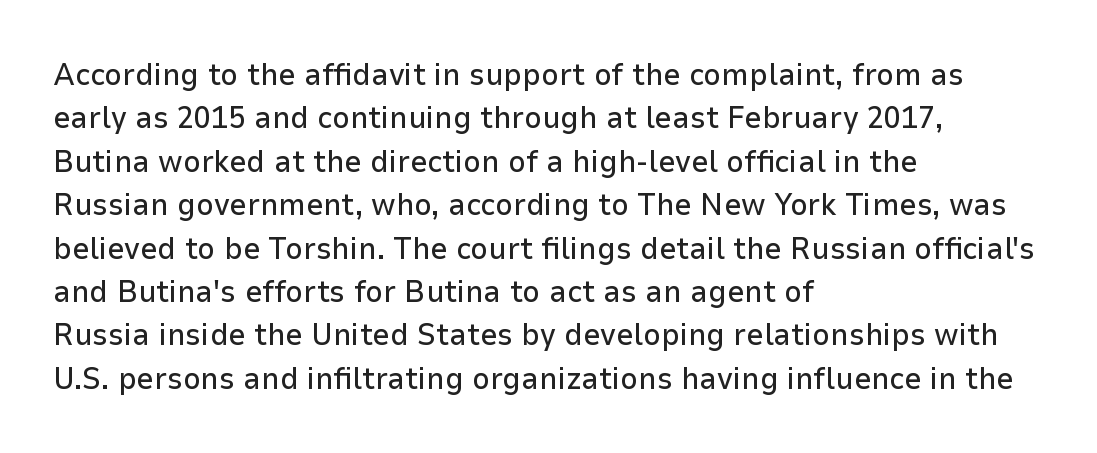
{"serif": "no", "italic": "no", "width": "normal", "stroke_contrast": "low", "x_height": "medium", "monospaced": "no", "underline": "no", "align": "left", "line_spacing": "normal", "line_spacing_ratio": 1.4, "letter_spacing": "normal", "letter_spacing_em": 0.0, "glyph_px": 31}
